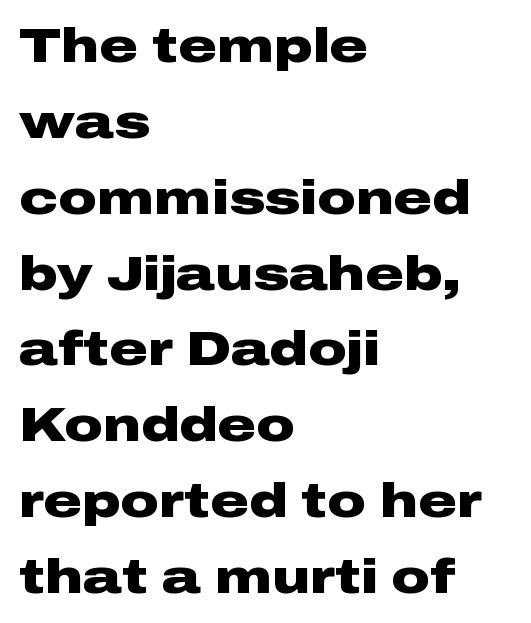
The image shows 48 px heavy, wide sans-serif type, upright; set left-aligned, normal line spacing (1.58x), normal letter spacing, not underlined; low stroke contrast and a medium x-height.
